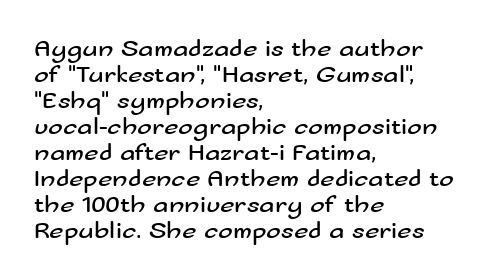
The image shows 25 px text type, upright; set left-aligned, tight line spacing (1.04x), normal letter spacing, not underlined.
